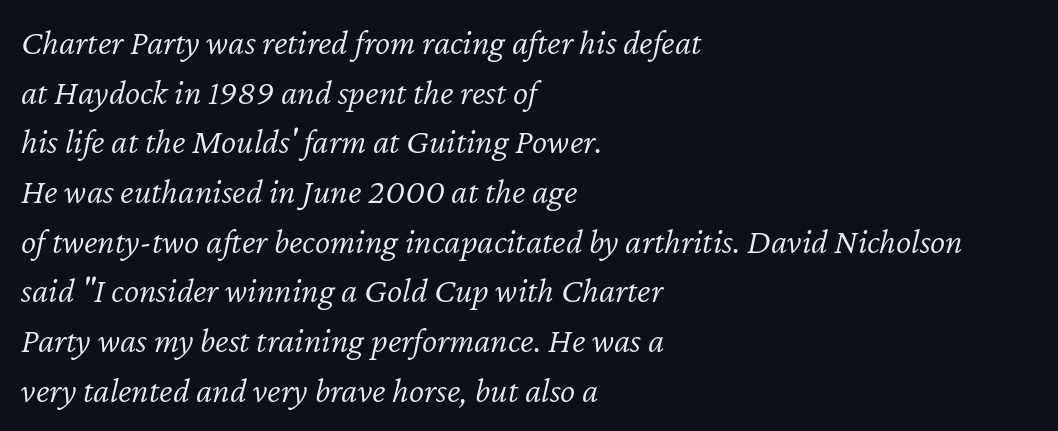
The image shows 36 px light type, italic (leaning right); set left-aligned, normal line spacing (1.38x), normal letter spacing, not underlined; low stroke contrast and a medium x-height.
